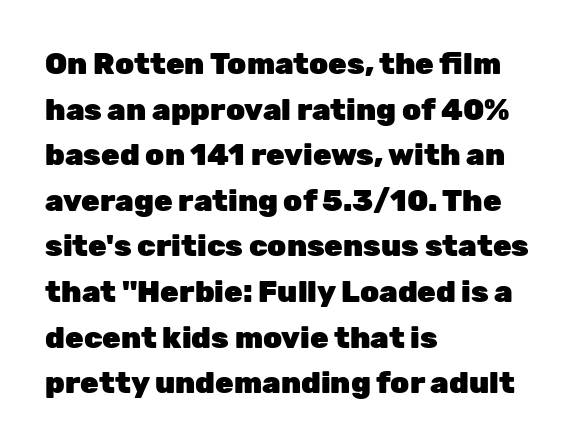
The image shows 30 px heavy sans-serif type, upright; set left-aligned, normal line spacing (1.52x), normal letter spacing, not underlined; low stroke contrast and a medium x-height.
